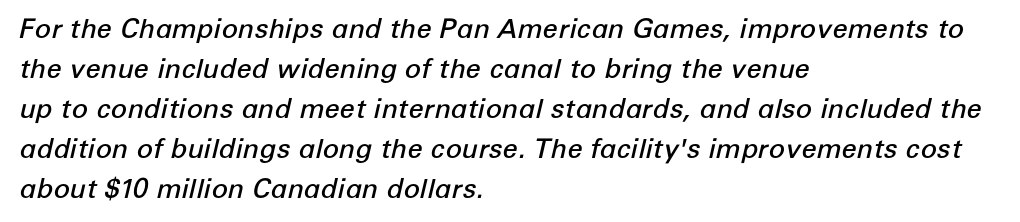
Q: Is the text bold? A: Semi-bold.
Q: Is the text italic (slanted)? A: Yes, it leans right by about 12 degrees.
Q: Is the text underlined? A: No.
Q: How is the paragraph aligned? A: Left-aligned.
Q: Is the spacing between letters normal or unusually wide? A: Normal.
Q: Is the spacing between lines tight, normal or loose? A: Normal.
